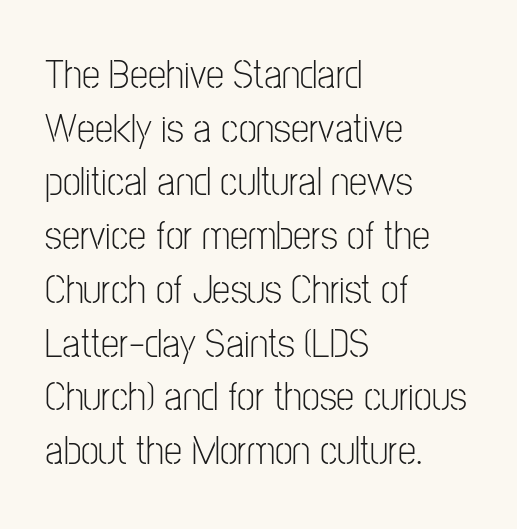
Leading: standard. Lines of text with bare space underneath. Compared with typical body copy, the letter spacing here is the same. Posture: straight, roman, zero tilt.
